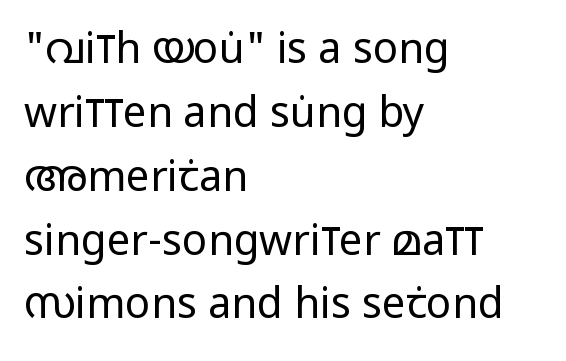
{"serif": "no", "italic": "no", "bold": "no", "weight": "regular", "width": "condensed", "stroke_contrast": "low", "x_height": "large", "monospaced": "no", "underline": "no", "align": "left", "line_spacing": "normal", "line_spacing_ratio": 1.52, "letter_spacing": "normal", "letter_spacing_em": 0.0, "glyph_px": 42}
